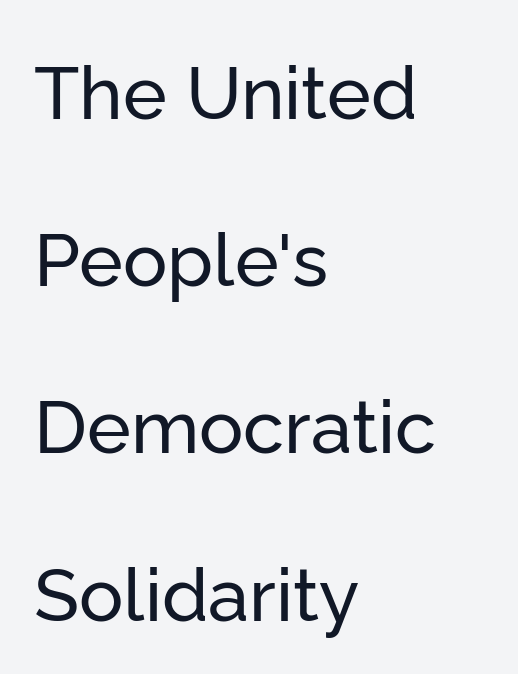
The type family on display is of the sans-serif kind. These lines are rendered in a variable-pitch font. Rows of type keep a wide berth in the vertical direction. Check under the words: just untouched page. The face used here is rendered with its standard letterfit. This rendering uses left alignment, leaving the right contour irregular.
